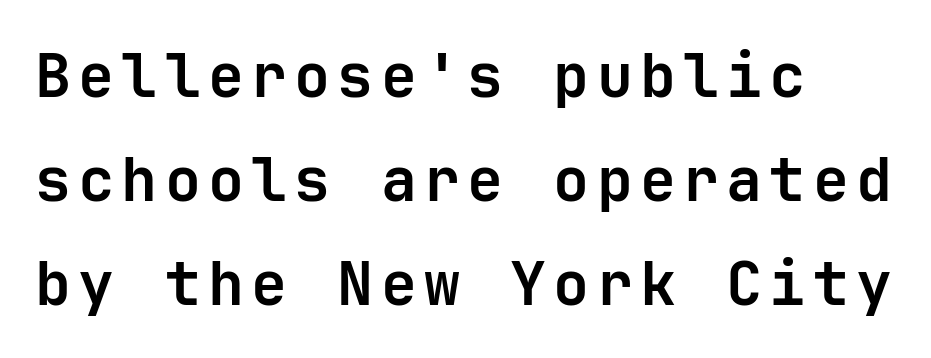
{"serif": "no", "italic": "no", "bold": "yes", "weight": "bold", "width": "normal", "stroke_contrast": "low", "x_height": "medium", "monospaced": "yes", "underline": "no", "align": "left", "line_spacing_ratio": 1.73, "glyph_px": 60}
